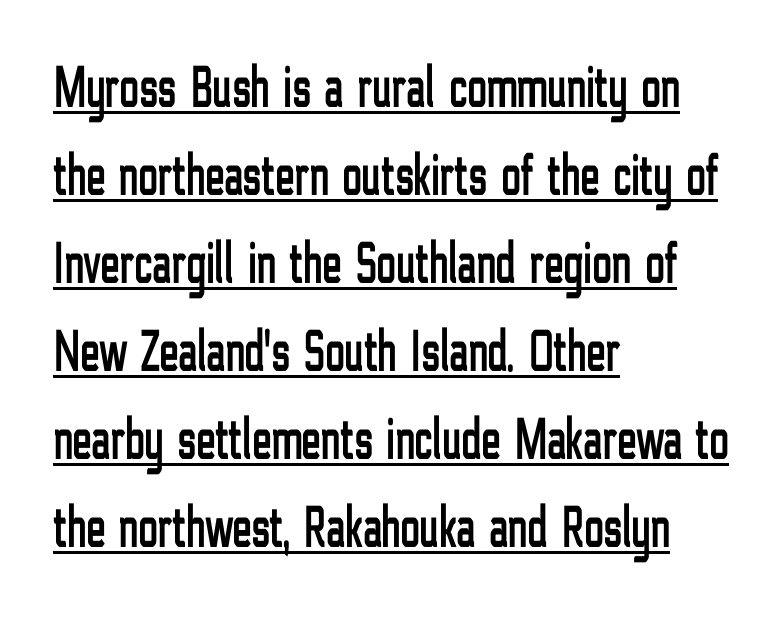
Q: Is the text italic (slanted)? A: No, it is upright.
Q: Is the typeface a serif or a sans-serif typeface? A: Sans-serif.
Q: Is the text underlined? A: Yes.
Q: How is the paragraph aligned? A: Left-aligned.
Q: Is the spacing between letters normal or unusually wide? A: Normal.
Q: Is the spacing between lines tight, normal or loose? A: Normal.
Q: Width (condensed, normal, or wide)? A: Condensed.
Q: Stroke contrast? A: Low.
Q: x-height? A: Medium.
Q: Monospaced? A: No.
